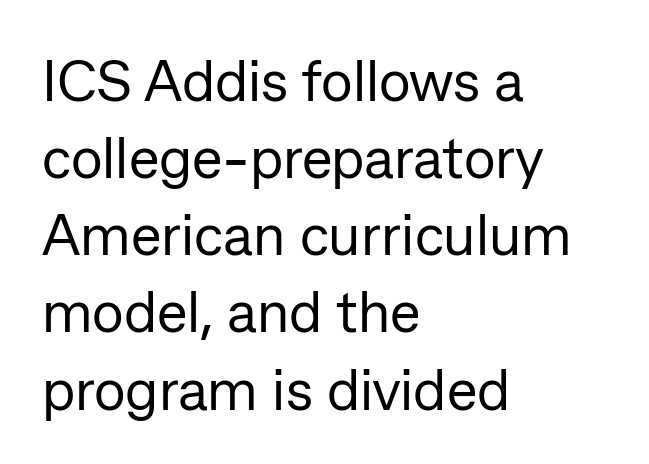
Q: Is the text bold? A: No.
Q: Is the text italic (slanted)? A: No, it is upright.
Q: Is the typeface a serif or a sans-serif typeface? A: Sans-serif.
Q: Is the text underlined? A: No.
Q: How is the paragraph aligned? A: Left-aligned.
Q: Is the spacing between letters normal or unusually wide? A: Normal.
Q: Is the spacing between lines tight, normal or loose? A: Normal.
Q: Width (condensed, normal, or wide)? A: Normal.
Q: Stroke contrast? A: Low.
Q: x-height? A: Medium.
Q: Monospaced? A: No.
